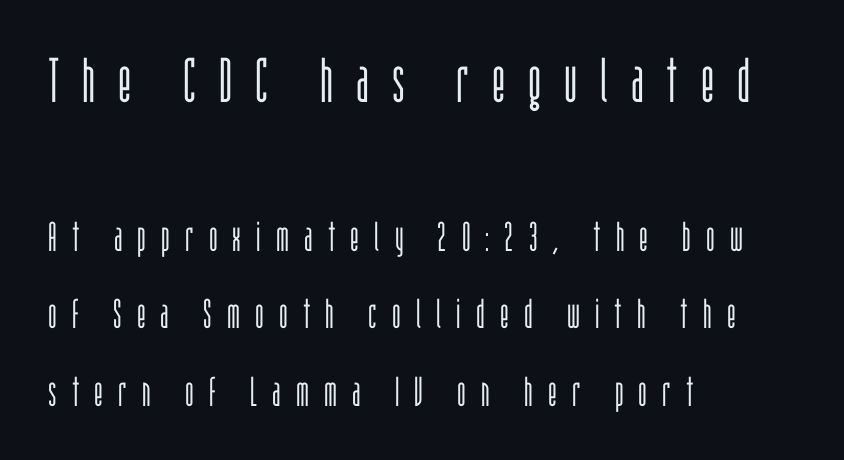
Font category for this specimen: sans-serif. One-word summary of the alignment: left. A typesetter would call this heavily tracked-out type. Caption: upper text group enlarged, lower text group reduced. Proportional: the letters do not fall into vertical columns. Every stem runs plumb, perpendicular to the baseline.
